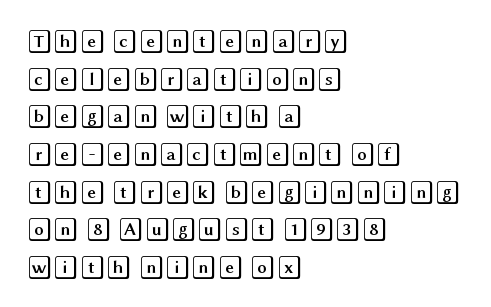
Students, observe: this is what conventionally led text looks like. When letters stand straight like this, we call the style roman or upright. Horizontally, the lines are justified to the leading edge only. The type is set solid horizontally, with unmodified tracking. The baseline area is clear.
